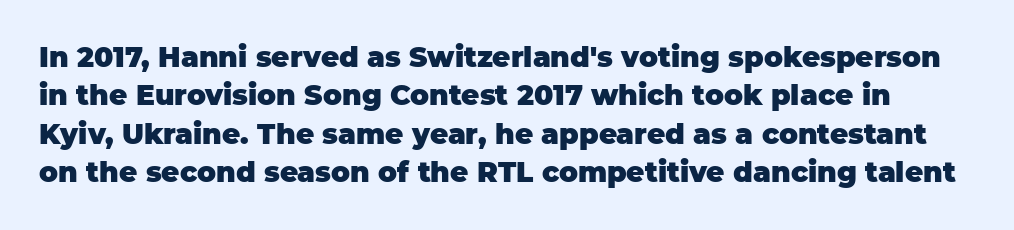
Q: Is the text bold? A: Yes.
Q: Is the text italic (slanted)? A: No, it is upright.
Q: Is the typeface a serif or a sans-serif typeface? A: Sans-serif.
Q: Is the text underlined? A: No.
Q: Is the spacing between letters normal or unusually wide? A: Normal.
Q: Is the spacing between lines tight, normal or loose? A: Normal.
Q: Width (condensed, normal, or wide)? A: Normal.
Q: Stroke contrast? A: Low.
Q: x-height? A: Large.
Q: Monospaced? A: No.
